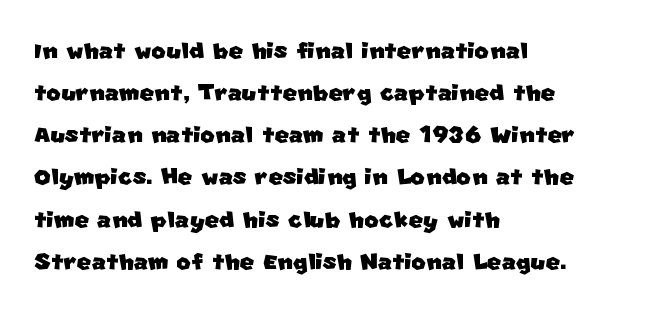
{"serif": "no", "width": "normal", "stroke_contrast": "low", "x_height": "large", "monospaced": "no", "underline": "no", "align": "left", "line_spacing": "normal", "line_spacing_ratio": 1.36, "letter_spacing": "normal", "letter_spacing_em": 0.0, "glyph_px": 31}
